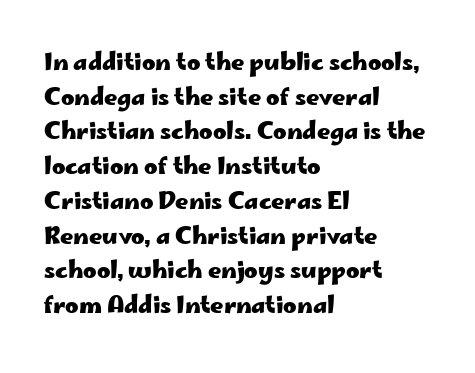
The image shows 23 px bold type, upright; set left-aligned, normal line spacing (1.51x), normal letter spacing, not underlined.
